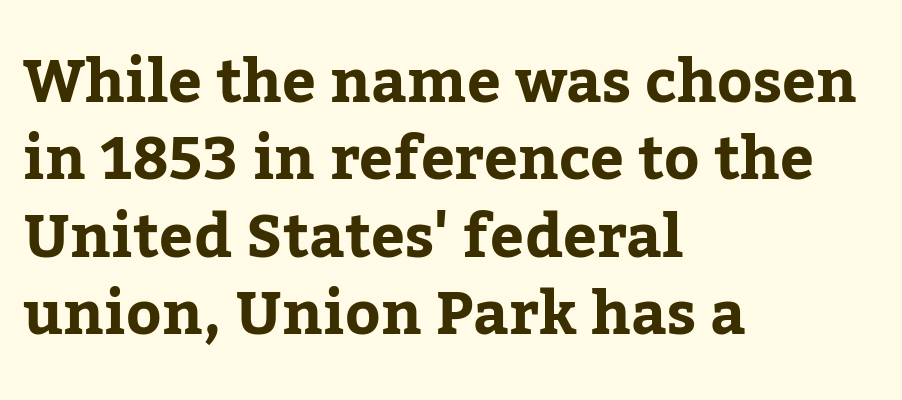
Q: Is the text bold? A: Yes.
Q: Is the text italic (slanted)? A: No, it is upright.
Q: Is the typeface a serif or a sans-serif typeface? A: Serif.
Q: Is the text underlined? A: No.
Q: How is the paragraph aligned? A: Left-aligned.
Q: Is the spacing between letters normal or unusually wide? A: Normal.
Q: Is the spacing between lines tight, normal or loose? A: Normal.
Q: Width (condensed, normal, or wide)? A: Normal.
Q: Stroke contrast? A: Low.
Q: x-height? A: Medium.
Q: Monospaced? A: No.
